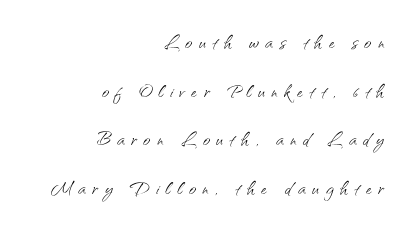
{"bold": "no", "underline": "no", "align": "right", "line_spacing": "loose", "line_spacing_ratio": 1.95, "letter_spacing": "wide", "letter_spacing_em": 0.27, "glyph_px": 25}
